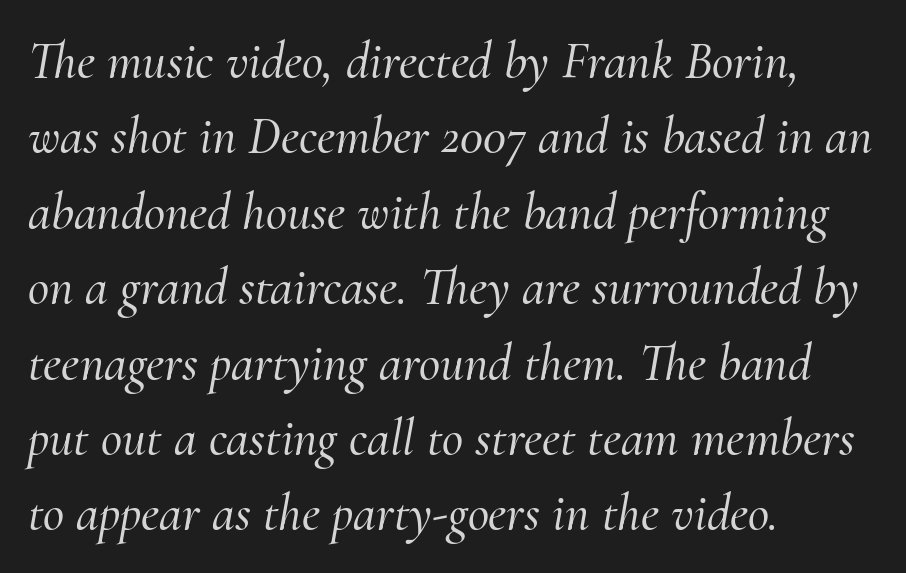
Q: Is the text italic (slanted)? A: Yes, it leans right by about 10 degrees.
Q: Is the typeface a serif or a sans-serif typeface? A: Serif.
Q: Is the text underlined? A: No.
Q: How is the paragraph aligned? A: Left-aligned.
Q: Is the spacing between letters normal or unusually wide? A: Normal.
Q: Is the spacing between lines tight, normal or loose? A: Normal.
Q: Width (condensed, normal, or wide)? A: Normal.
Q: Stroke contrast? A: Medium.
Q: x-height? A: Small.
Q: Monospaced? A: No.
